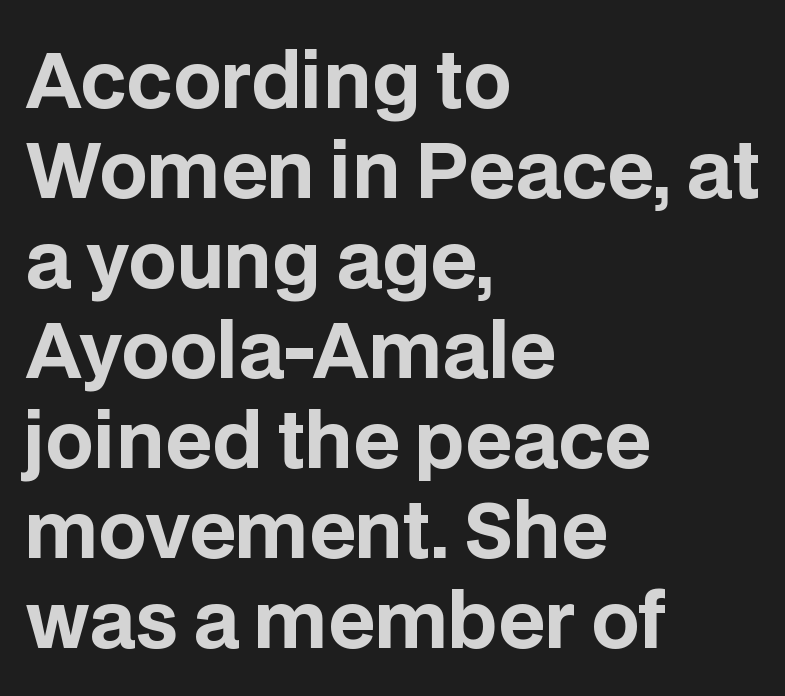
Q: Is the text bold? A: Yes.
Q: Is the text italic (slanted)? A: No, it is upright.
Q: Is the typeface a serif or a sans-serif typeface? A: Sans-serif.
Q: Is the text underlined? A: No.
Q: How is the paragraph aligned? A: Left-aligned.
Q: Is the spacing between letters normal or unusually wide? A: Normal.
Q: Width (condensed, normal, or wide)? A: Normal.
Q: Stroke contrast? A: Low.
Q: x-height? A: Large.
Q: Monospaced? A: No.
